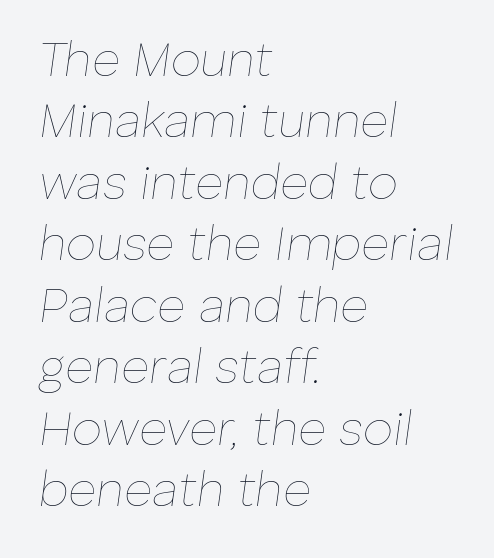
You could not count columns in this text — the font is proportionally spaced. Designer's note — italics engaged. Observe the ordinary spacing: letters are neighbours, not strangers. The typeface has the unassuming heft of standard copy or less.
